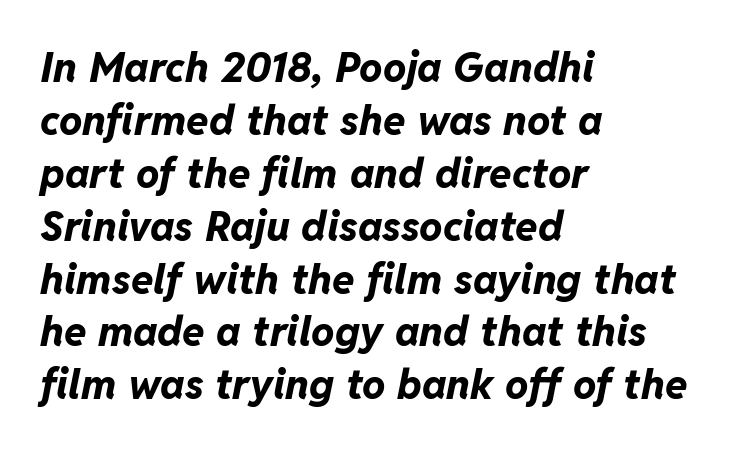
The image shows 41 px bold type, italic (leaning right); set left-aligned, normal line spacing (1.29x), normal letter spacing, not underlined; low stroke contrast and a medium x-height.
